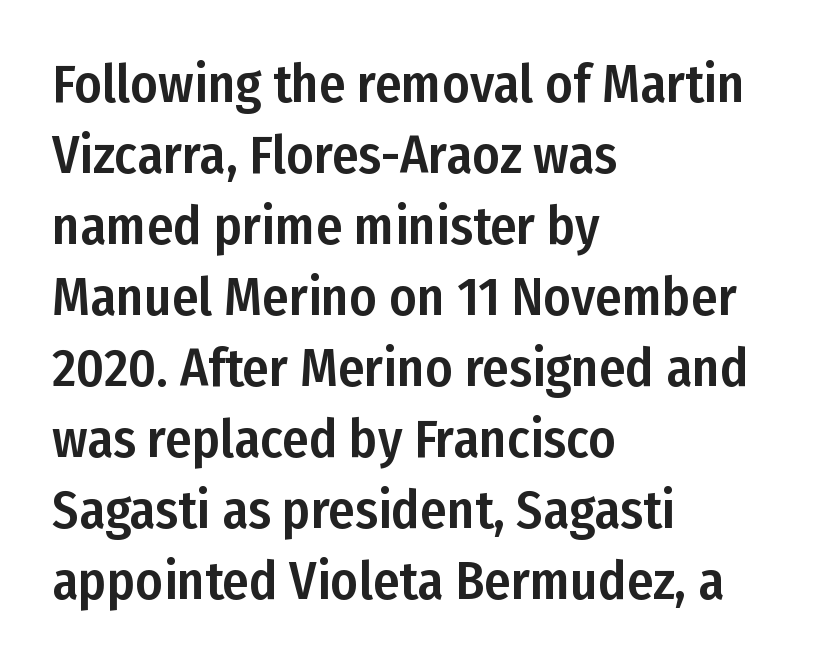
The face used here is proportionally spaced, like ordinary book or web type. Evenly set lines give the paragraph a standard silhouette. Grotesque or geometric, the face here clearly has no serifs. The rendering anchors every line to the left-hand side. The gaps between neighbouring characters are ordinary and unremarkable.
